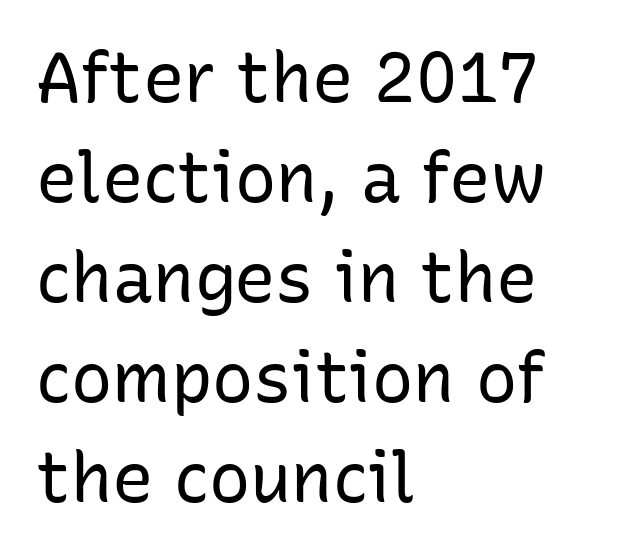
The rendering uses natural spacing where letterforms have individual widths. Letter spacing: default. Designer's note — italics off, roman on. The setting favours the left margin, as ordinary paragraphs usually do. Glance below the letters and you will spot only blank space. Vertical spacing — default.
